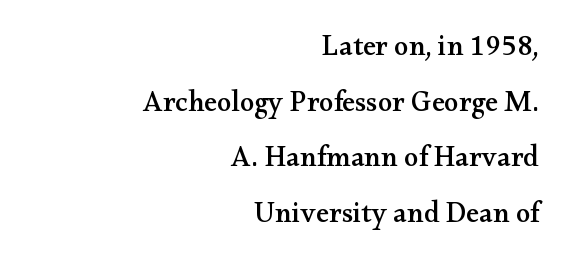
Q: Is the text italic (slanted)? A: No, it is upright.
Q: Is the typeface a serif or a sans-serif typeface? A: Serif.
Q: Is the text underlined? A: No.
Q: How is the paragraph aligned? A: Right-aligned.
Q: Is the spacing between letters normal or unusually wide? A: Normal.
Q: Is the spacing between lines tight, normal or loose? A: Loose.
Q: Width (condensed, normal, or wide)? A: Wide.
Q: Stroke contrast? A: Medium.
Q: x-height? A: Small.
Q: Monospaced? A: No.
